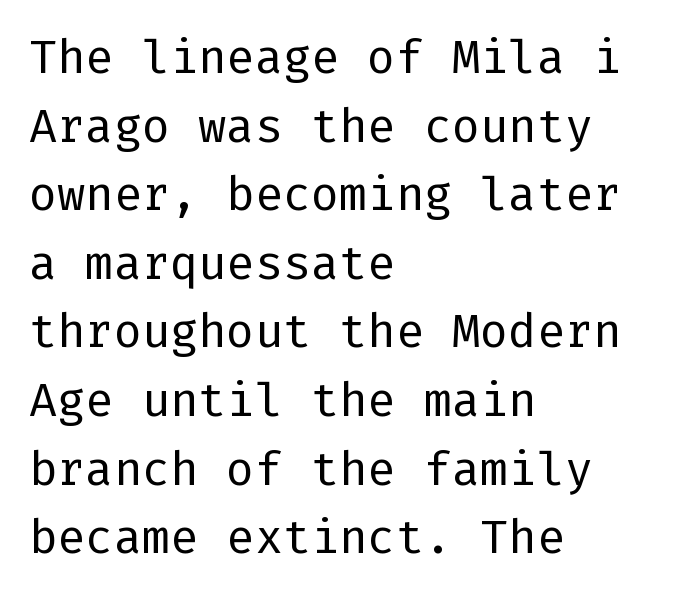
Nothing sits at the stroke ends, so this counts as sans-serif. No word sits above an underline. Casual observation: everything's shoved over to the left. Whoever set this chose a conventional vertical rhythm. The weight tops out at a normal text grade.
